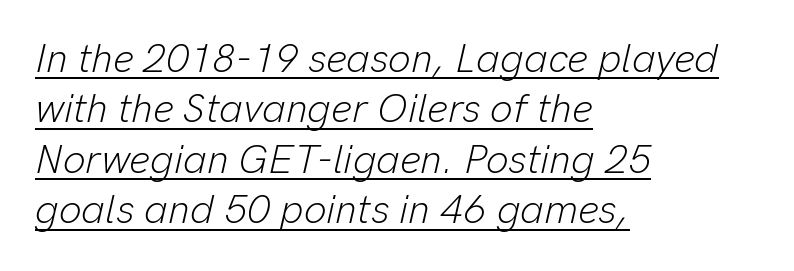
Q: Is the text bold? A: No.
Q: Is the text italic (slanted)? A: Yes, it leans right by about 13 degrees.
Q: Is the text underlined? A: Yes.
Q: How is the paragraph aligned? A: Left-aligned.
Q: Is the spacing between letters normal or unusually wide? A: Normal.
Q: Is the spacing between lines tight, normal or loose? A: Normal.
Q: Width (condensed, normal, or wide)? A: Normal.
Q: Stroke contrast? A: Low.
Q: x-height? A: Medium.
Q: Monospaced? A: No.
